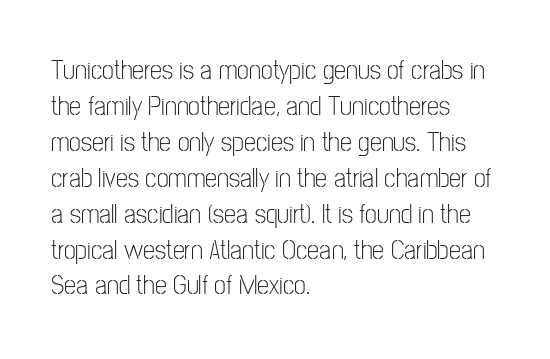
The image shows 27 px text type, upright; set left-aligned, normal line spacing (1.33x), normal letter spacing, not underlined.
